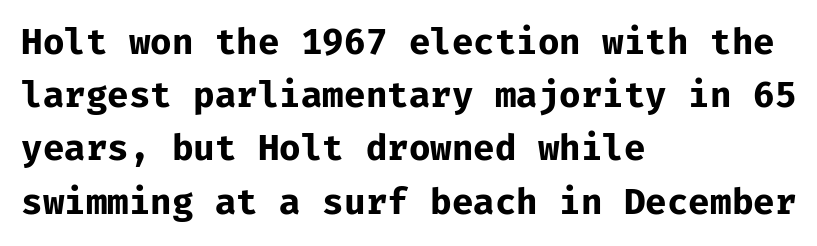
How would I describe the line gaps? Plain and ordinary. The passage shown has conventional tracking throughout. Every stem runs plumb, perpendicular to the baseline. The passage shown is typeset with a sans-serif family. The letters are bold, with thick, heavy strokes.
